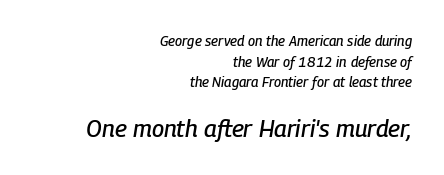
The image shows 24 px text type, italic (leaning right); set right-aligned, normal line spacing (1.47x), normal letter spacing, not underlined; the second (bottom) block is 1.71x larger.
